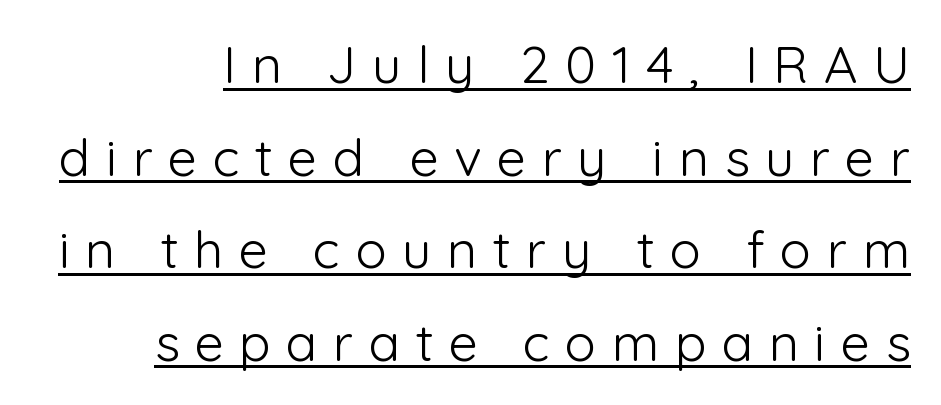
Spacing verdict: proportional, widths tailored to each character. These lines were composed using upright roman letters. The typeface has the unassuming heft of standard copy or less. You can tell from the bare stems that sans-serif type was used. You can see a thin bar hugging the bottom of the glyphs. Honestly, the letter spacing is so wide it's the main thing you notice.
